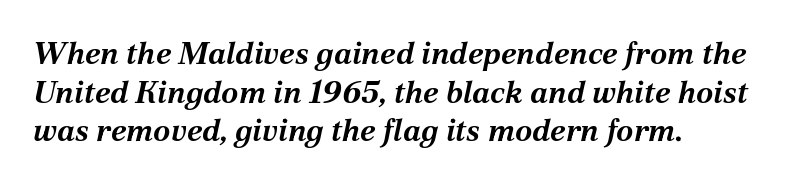
Vertical spacing — default. Does extra space separate the letters? No, they use regular spacing. Slant detected: the letters are inclined. Think of a printed novel: that variable character pitch is what you see here.
